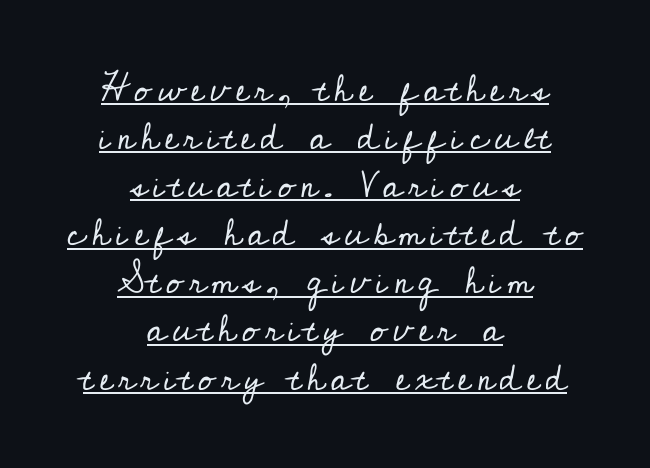
{"serif": "yes", "bold": "no", "weight": "regular", "width": "normal", "stroke_contrast": "low", "x_height": "small", "monospaced": "no", "underline": "yes", "align": "center", "line_spacing": "normal", "line_spacing_ratio": 1.3, "glyph_px": 37}
